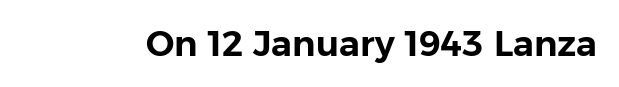
{"serif": "no", "italic": "no", "width": "normal", "stroke_contrast": "low", "x_height": "medium", "monospaced": "no", "underline": "no", "letter_spacing": "normal", "letter_spacing_em": 0.0, "glyph_px": 35}
